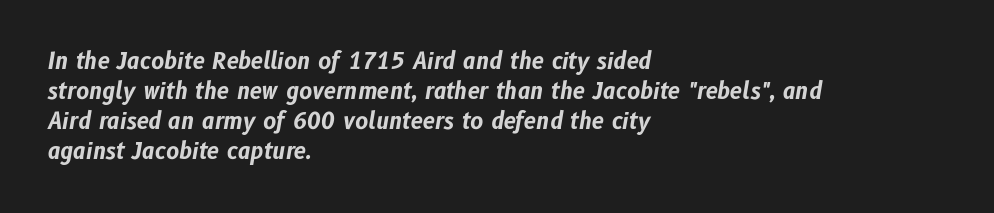
{"italic": "yes", "lean": "right", "slant_degrees": 10, "bold": "yes", "underline": "no", "align": "left", "line_spacing": "normal", "line_spacing_ratio": 1.37, "letter_spacing": "normal", "letter_spacing_em": 0.0, "glyph_px": 22}
